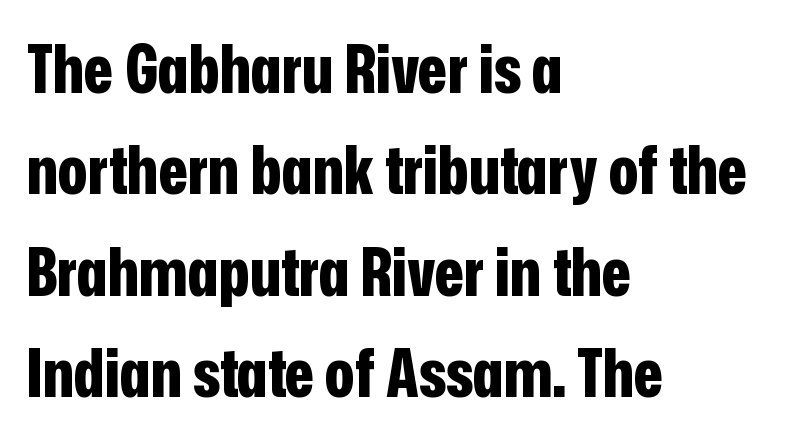
{"serif": "no", "italic": "no", "bold": "yes", "weight": "bold", "width": "condensed", "stroke_contrast": "low", "x_height": "medium", "monospaced": "no", "underline": "no", "align": "left", "line_spacing": "normal", "line_spacing_ratio": 1.49, "letter_spacing": "normal", "letter_spacing_em": 0.0, "glyph_px": 68}
